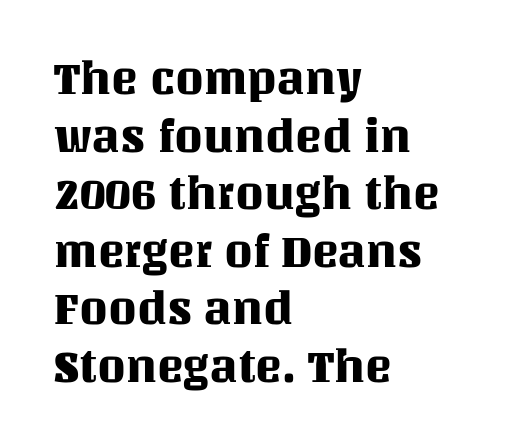
Q: Is the text italic (slanted)? A: No, it is upright.
Q: Is the text underlined? A: No.
Q: How is the paragraph aligned? A: Left-aligned.
Q: Is the spacing between letters normal or unusually wide? A: Normal.
Q: Is the spacing between lines tight, normal or loose? A: Normal.
Q: Width (condensed, normal, or wide)? A: Normal.
Q: Stroke contrast? A: Medium.
Q: x-height? A: Large.
Q: Monospaced? A: No.
